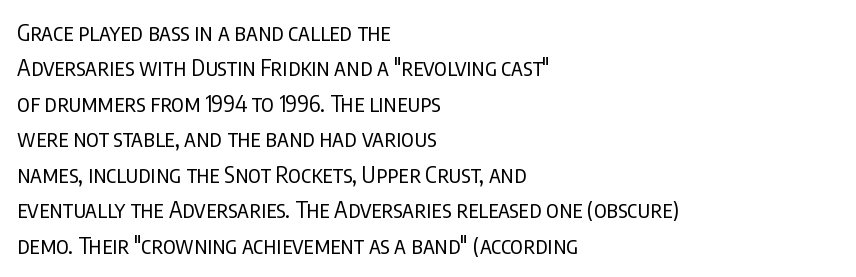
{"italic": "no", "bold": "no", "underline": "no", "align": "left", "line_spacing": "normal", "line_spacing_ratio": 1.54, "letter_spacing": "normal", "letter_spacing_em": 0.0, "glyph_px": 23}
